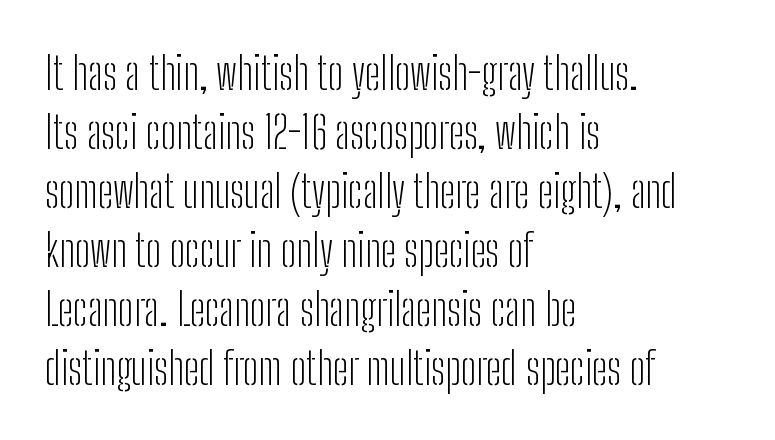
The characters are drawn with everyday or finer stroke widths. Caption: multi-line text, flush left, ragged right. Glyph-to-glyph distance matches everyday printed text. Does the leading feel generous? No, just average. The typography opts for an upright posture over an oblique one.
